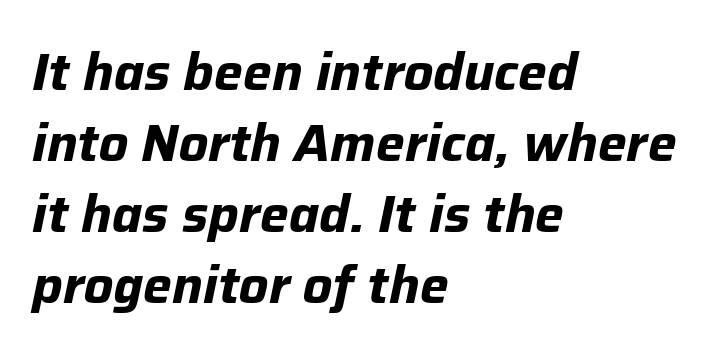
The image shows 51 px bold type, italic (leaning right); set left-aligned, normal line spacing (1.39x), normal letter spacing, not underlined; low stroke contrast and a medium x-height.
